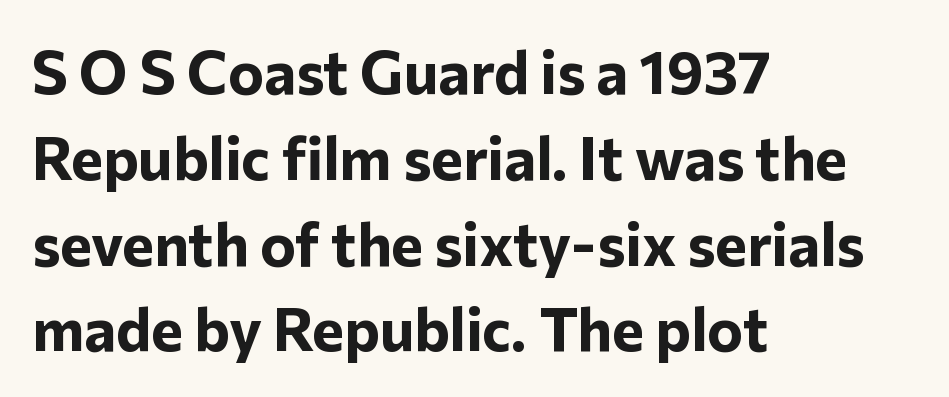
Style check: upright. How heavy is the stroke? Heavy — this is a bold. A typesetter would label this face a sans. If you measured baseline to baseline, you'd find a middling distance.
